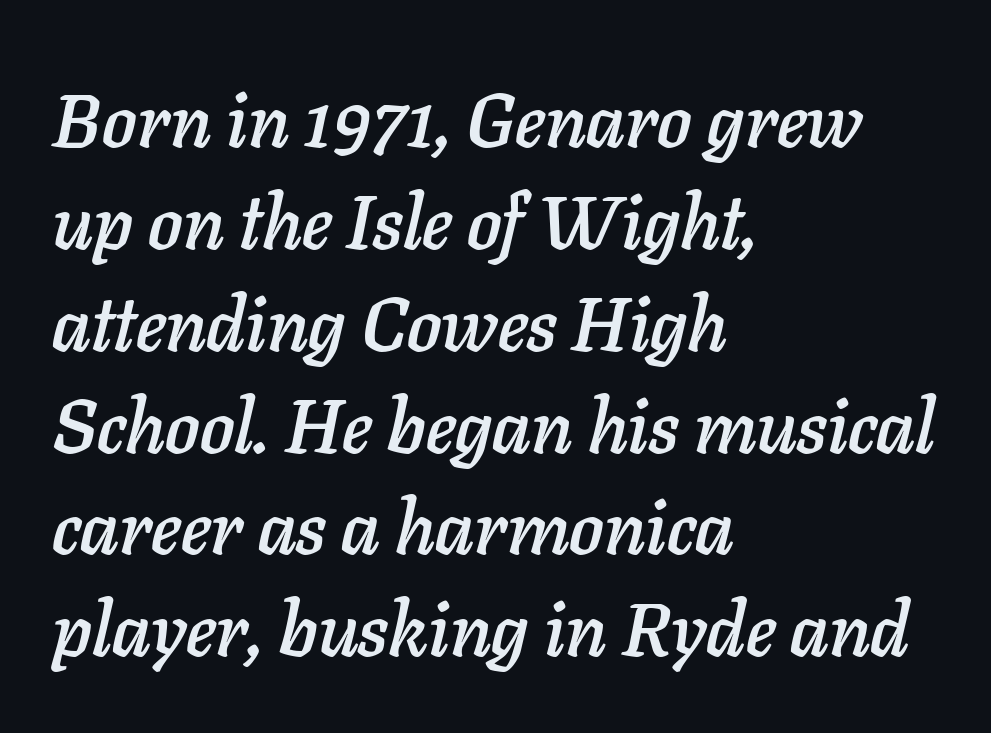
{"italic": "yes", "lean": "right", "slant_degrees": 11, "width": "normal", "stroke_contrast": "low", "x_height": "medium", "monospaced": "no", "underline": "no", "align": "left", "line_spacing": "normal", "line_spacing_ratio": 1.34, "letter_spacing": "normal", "letter_spacing_em": 0.0, "glyph_px": 76}
